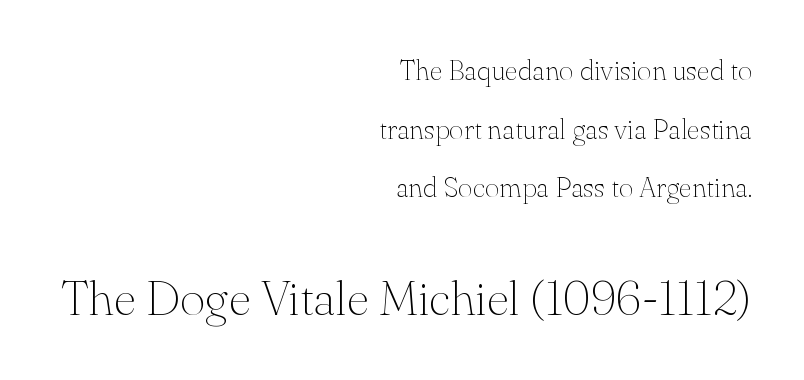
Q: Is the text bold? A: No.
Q: Is the text italic (slanted)? A: No, it is upright.
Q: Is the typeface a serif or a sans-serif typeface? A: Serif.
Q: Is the text underlined? A: No.
Q: How is the paragraph aligned? A: Right-aligned.
Q: Is the spacing between letters normal or unusually wide? A: Normal.
Q: Is the spacing between lines tight, normal or loose? A: Loose.
Q: Which block of text is set in a larger size, the first (top) or the second (bottom)? A: The second (bottom) one.
Q: Width (condensed, normal, or wide)? A: Normal.
Q: Stroke contrast? A: Medium.
Q: x-height? A: Small.
Q: Monospaced? A: No.
